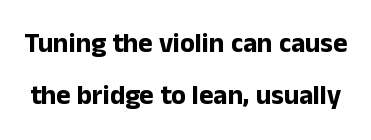
The image shows 27 px bold type, upright; set loose line spacing (1.91x), normal letter spacing, not underlined.
